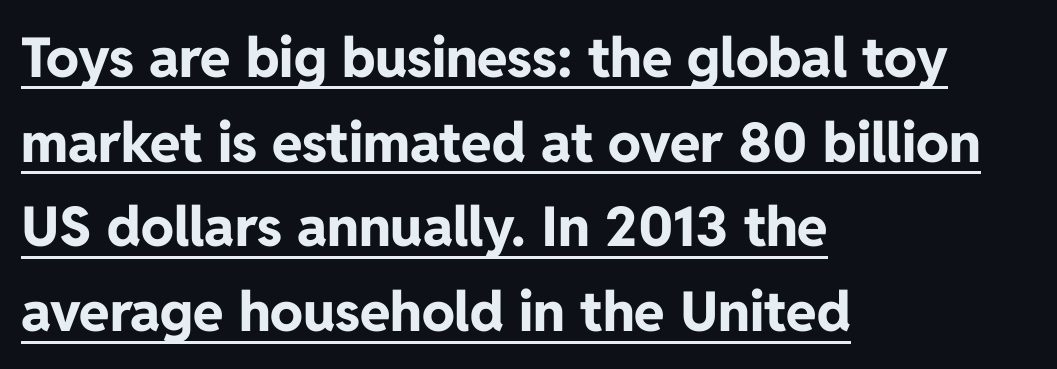
Notice how thick the strokes are: this is what a full bold looks like. Leading: standard. The specimen includes a rule beneath the text block's lines. The face used here is rendered with its standard letterfit.
